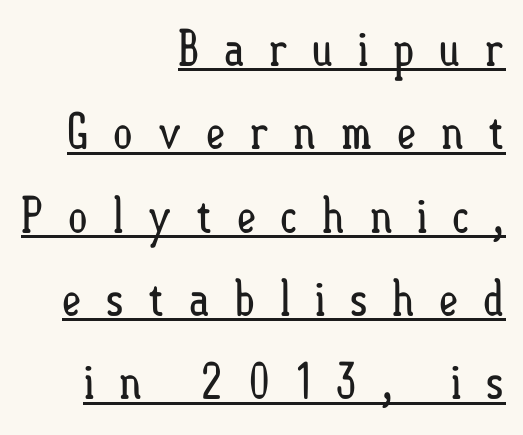
The image shows 49 px regular-weight, condensed type, upright; set right-aligned, normal line spacing (1.7x), unusually wide letter spacing (+0.48 em), underlined; low stroke contrast and a small x-height.
